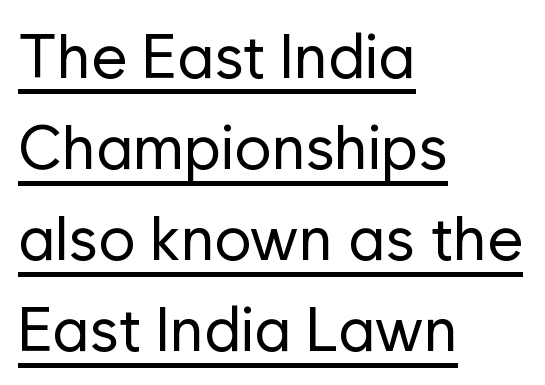
{"serif": "no", "italic": "no", "bold": "no", "weight": "regular", "width": "normal", "stroke_contrast": "low", "x_height": "medium", "monospaced": "no", "underline": "yes", "align": "left", "line_spacing": "normal", "line_spacing_ratio": 1.47, "letter_spacing": "normal", "letter_spacing_em": 0.0, "glyph_px": 62}
